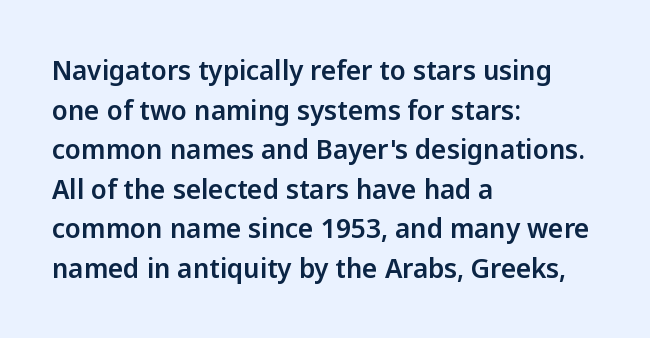
{"italic": "no", "underline": "no", "align": "left", "line_spacing": "normal", "line_spacing_ratio": 1.52, "letter_spacing": "normal", "letter_spacing_em": 0.0, "glyph_px": 26}
